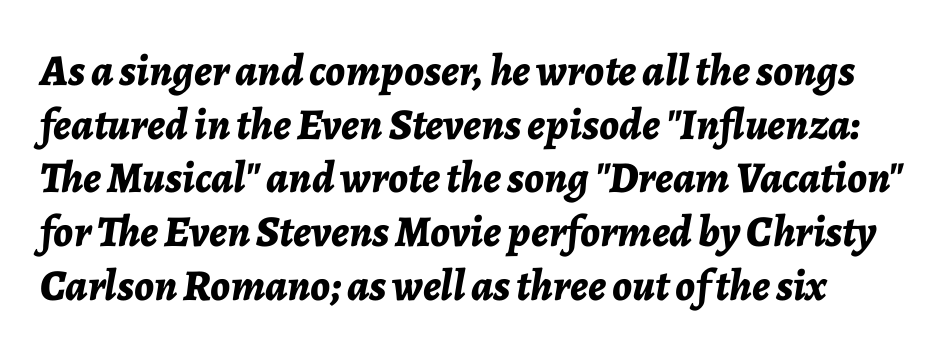
Q: Is the text bold? A: Yes.
Q: Is the text italic (slanted)? A: Yes, it leans right by about 7 degrees.
Q: Is the text underlined? A: No.
Q: Is the spacing between letters normal or unusually wide? A: Normal.
Q: Width (condensed, normal, or wide)? A: Normal.
Q: Stroke contrast? A: Low.
Q: x-height? A: Medium.
Q: Monospaced? A: No.
